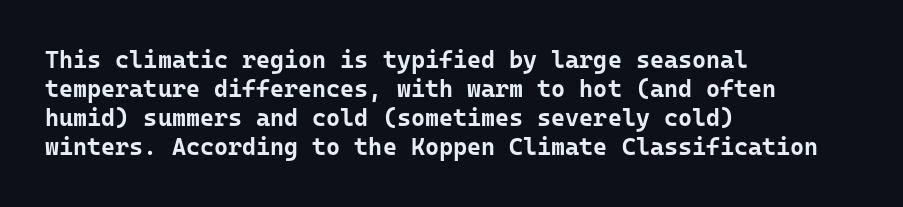
Q: Is the text bold? A: Yes.
Q: Is the text italic (slanted)? A: No, it is upright.
Q: Is the text underlined? A: No.
Q: How is the paragraph aligned? A: Left-aligned.
Q: Is the spacing between letters normal or unusually wide? A: Normal.
